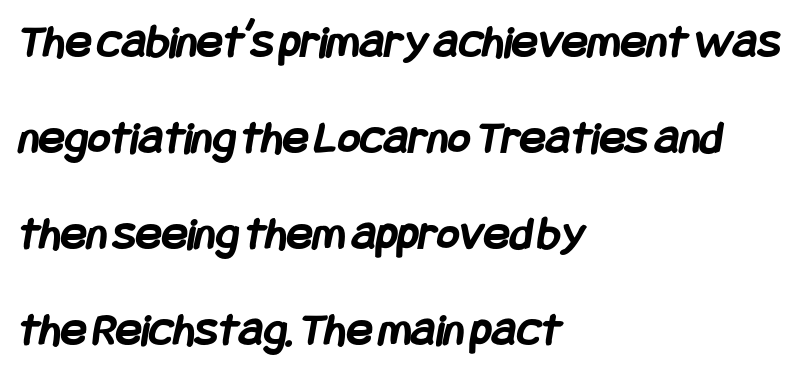
Inter-character spacing is left at the font's built-in metrics. Horizontal bands of white between lines are thick stripes. These lines stack with their left ends in a neat column. A full-strength bold gives these letters their thick strokes. Is this a sans? Yes — the strokes have no serifs.
